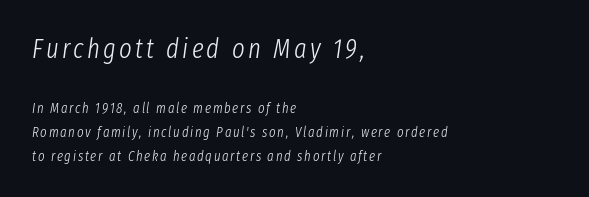
The text carries the slant typical of an italic or oblique font. The space between consecutive lines is moderate. Bare-footed words on every line. The rendering anchors every line to the left-hand side. A quiet, ordinary-to-light weight characterises the typeface. Caption: upper text group enlarged, lower text group reduced.
